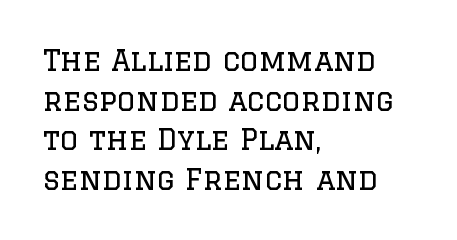
Varying glyph widths throughout — classic text-font behaviour. Is the block centered? No — it sits flush against the left margin. The zone under the glyphs is completely vacant. The line-height multiplier appears to be the usual default.
